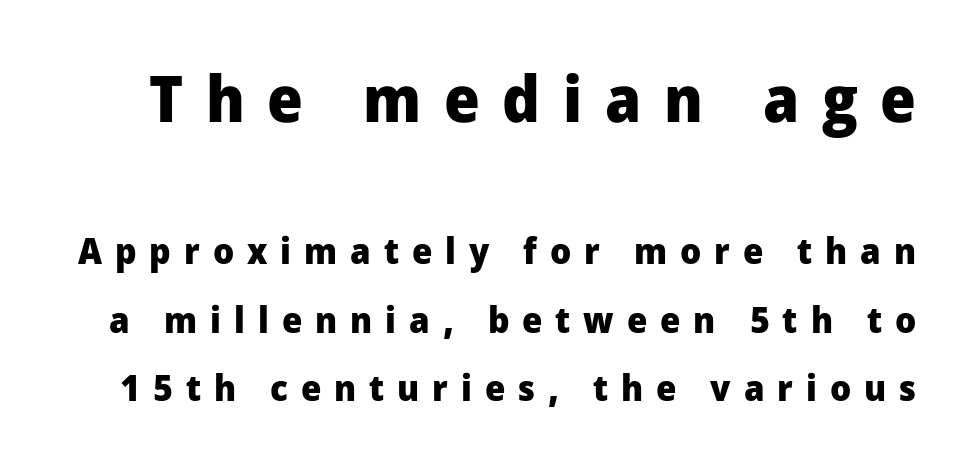
The image shows 65 px heavy sans-serif type, upright; set line spacing 1.85x, unusually wide letter spacing (+0.35 em), not underlined; the first (top) block is 1.76x larger; low stroke contrast and a medium x-height.
